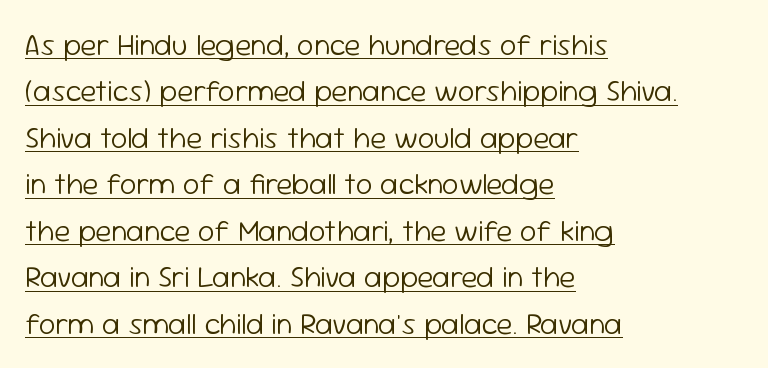
{"serif": "no", "italic": "no", "bold": "no", "weight": "light", "width": "normal", "stroke_contrast": "low", "x_height": "medium", "monospaced": "no", "underline": "yes", "align": "left", "line_spacing": "normal", "line_spacing_ratio": 1.55, "letter_spacing": "normal", "letter_spacing_em": 0.0, "glyph_px": 30}
